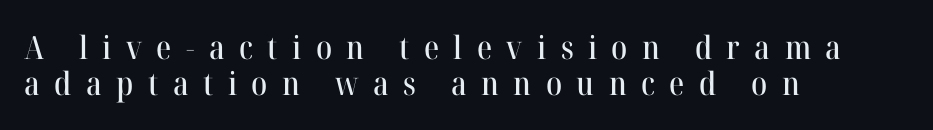
The text block is weighted toward the left margin, trailing off unevenly rightward. The space directly below the letters is spotless. Regarding leading, the lines here are crowded together. The font's upright variant was chosen for this text. The letters carry serifs — small finishing strokes at the ends of their stems. The horizontal fit of the characters is loose and conspicuously gappy.
